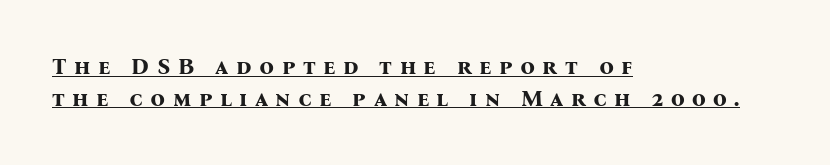
{"italic": "no", "bold": "yes", "underline": "yes", "align": "left", "line_spacing": "normal", "line_spacing_ratio": 1.37, "letter_spacing": "wide", "letter_spacing_em": 0.32, "glyph_px": 23}
